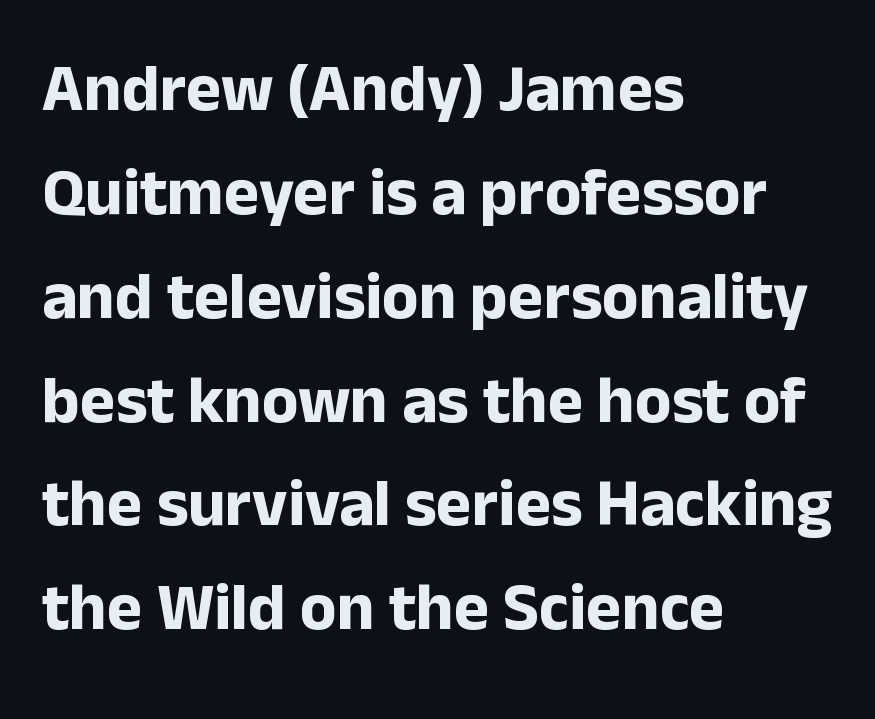
Posture: vertical. Compared with a centered layout, this one pins lines to the left instead. A typesetter would call this zero additional tracking. This rendering features lettering with no underline. If you measured baseline to baseline, you'd find a middling distance. No feet cap the strokes, marking this as sans-serif type.
